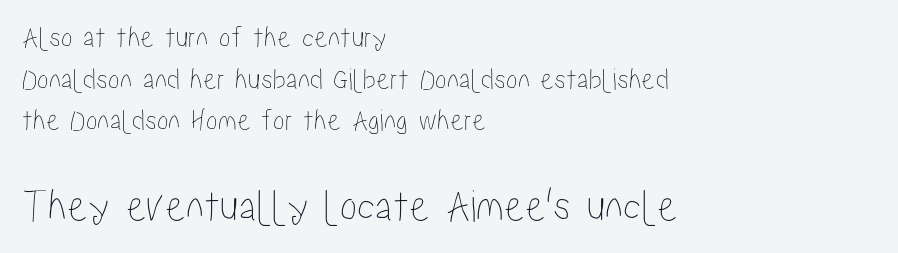
{"italic": "no", "width": "condensed", "stroke_contrast": "low", "x_height": "medium", "monospaced": "no", "underline": "no", "align": "left", "line_spacing": "normal", "line_spacing_ratio": 1.34, "letter_spacing": "normal", "letter_spacing_em": 0.0, "larger_block": "second", "size_ratio": 1.48, "glyph_px": 46}
